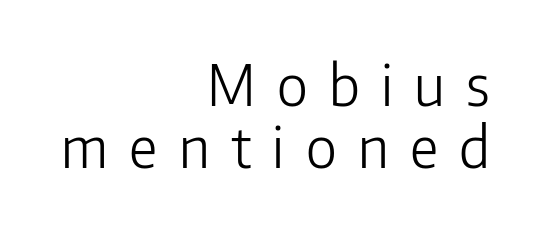
The image shows 56 px light sans-serif type, upright; set right-aligned, tight line spacing (1.1x), unusually wide letter spacing (+0.38 em), not underlined; low stroke contrast and a medium x-height.
